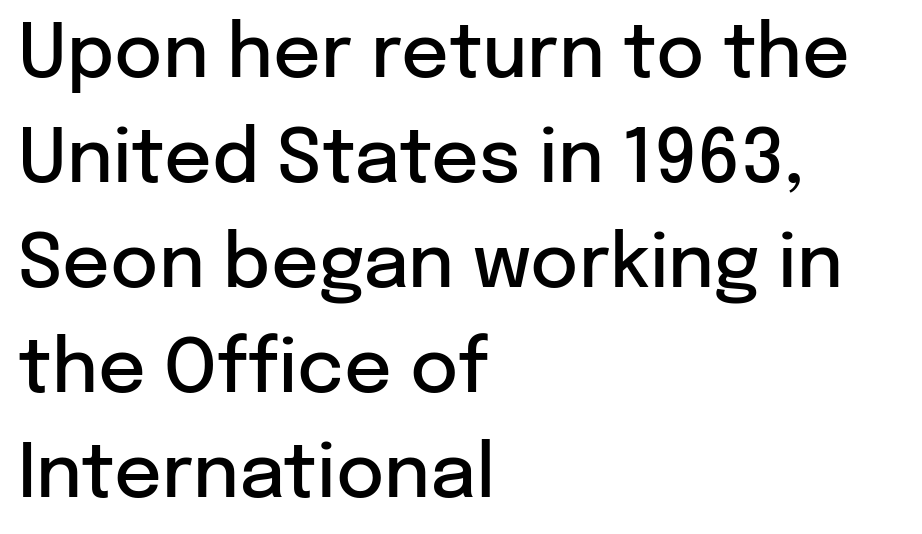
The image shows 74 px semibold sans-serif type, upright; set left-aligned, normal line spacing (1.42x), normal letter spacing, not underlined; low stroke contrast and a medium x-height.
